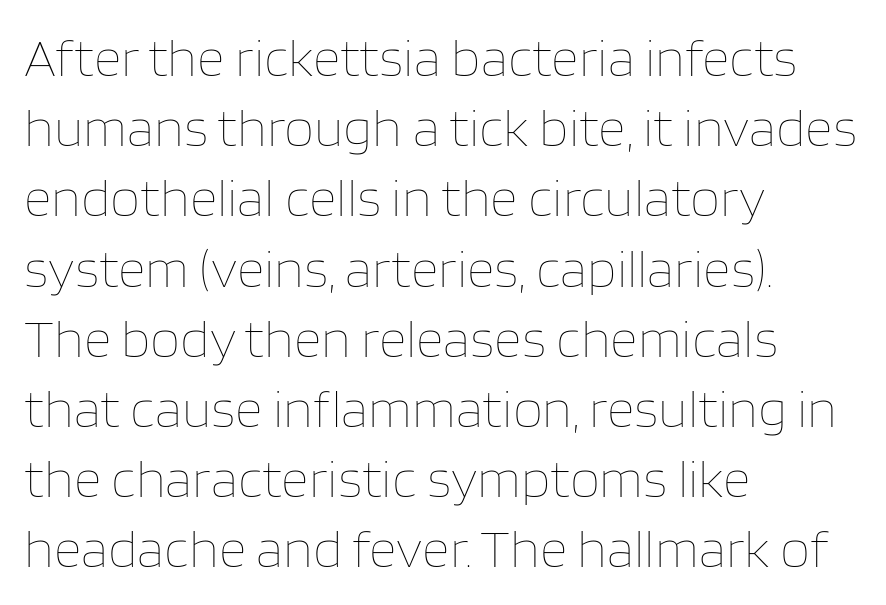
The image shows 54 px thin type, upright; set left-aligned, normal line spacing (1.3x), normal letter spacing, not underlined; low stroke contrast and a large x-height.
